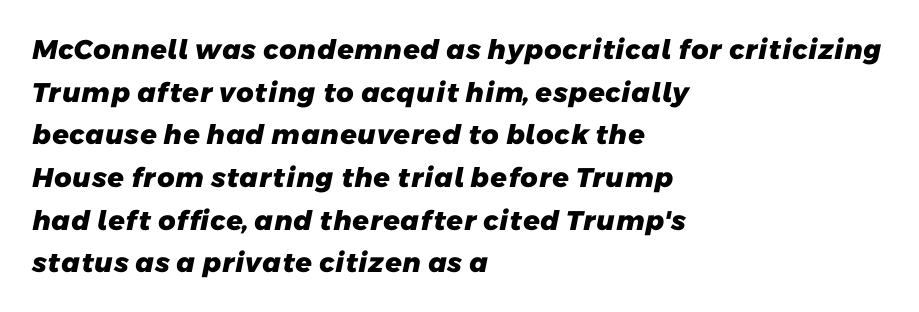
The image shows 27 px bold type; set left-aligned, normal line spacing (1.58x), normal letter spacing, not underlined.
